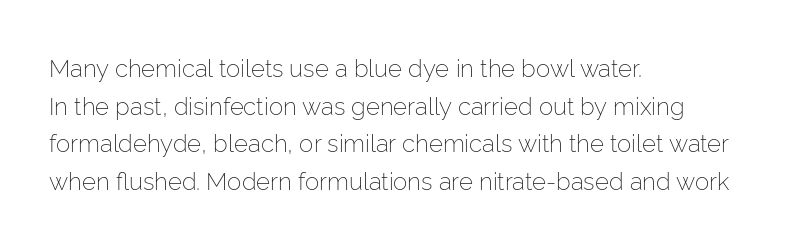
The image shows 24 px text type, upright; set left-aligned, normal line spacing (1.57x), normal letter spacing, not underlined.
